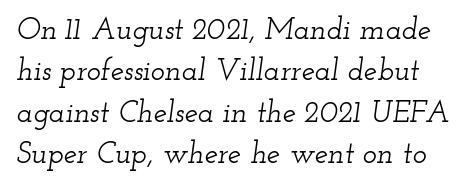
Here the designer chose a conventional face with non-uniform glyph widths. The passage shown stacks its lines at a standard gap. Standard letterfit; no display-style spreading of the glyphs. A serif font was chosen for this passage. Check under the words: just untouched page. The axis of the letterforms is tilted away from vertical.
